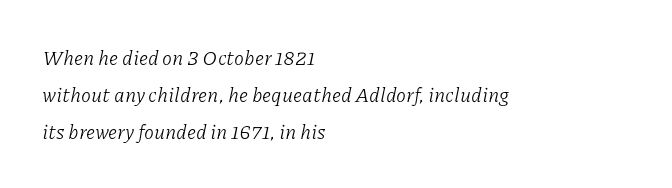
The axis of the letterforms is tilted away from vertical. The gaps between neighbouring characters are ordinary and unremarkable. Nothing heavy about these letters — not bold at all. Bare-footed words on every line. In CSS terms this would be text-align: left.
